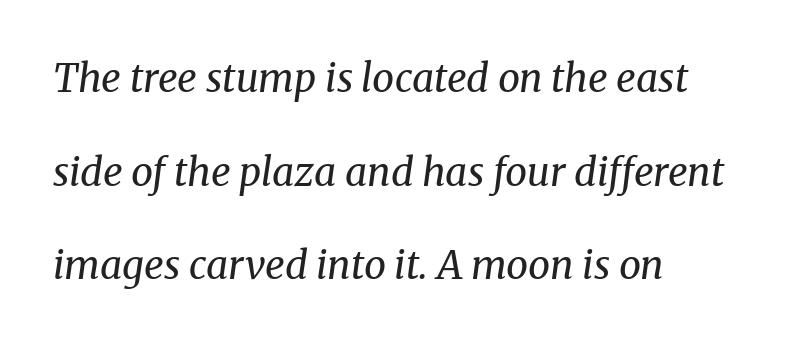
The image shows 39 px regular-weight serif type, italic (leaning right); set left-aligned, loose line spacing (2.4x), normal letter spacing, not underlined; medium stroke contrast and a medium x-height.
